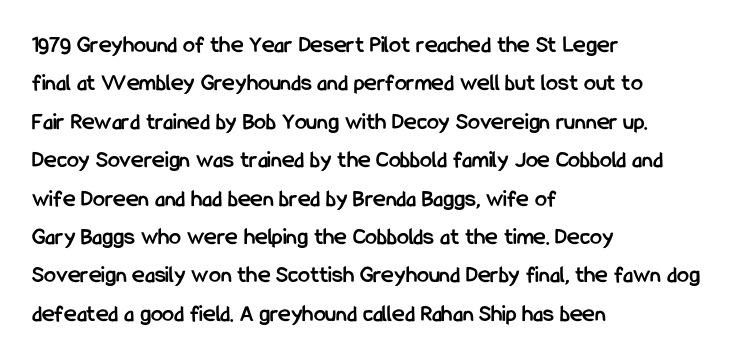
{"italic": "no", "bold": "yes", "underline": "no", "align": "left", "line_spacing": "normal", "line_spacing_ratio": 1.6, "letter_spacing": "normal", "letter_spacing_em": 0.0, "glyph_px": 24}
